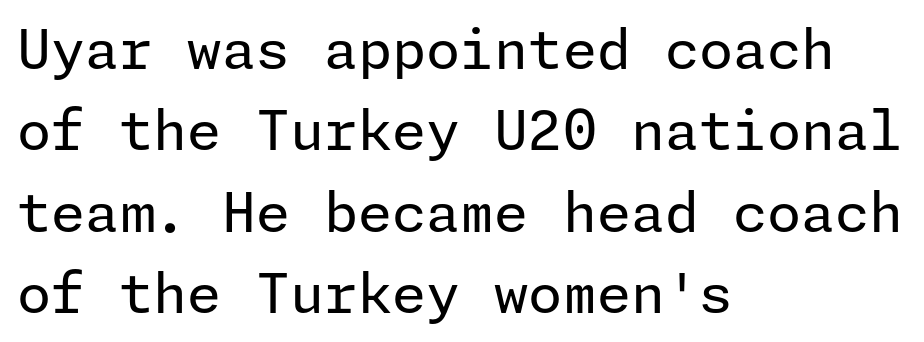
The image shows 55 px regular-weight sans-serif type, upright; set left-aligned, normal line spacing (1.48x), normal letter spacing, not underlined; low stroke contrast and a medium x-height.
